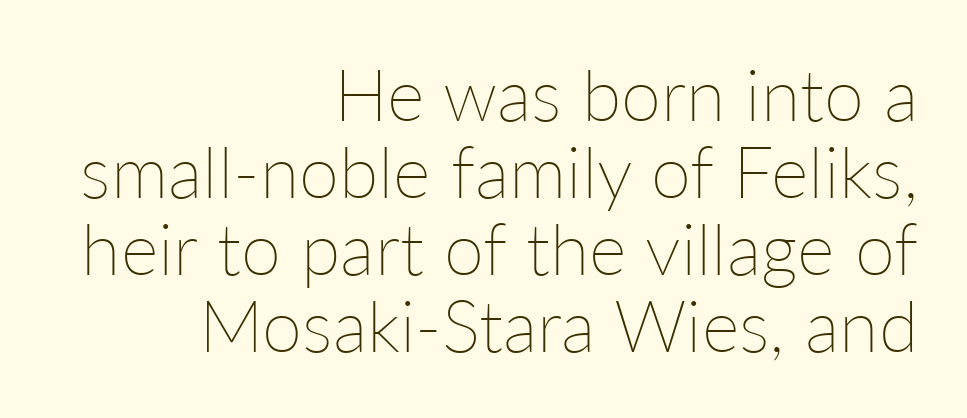
{"italic": "no", "bold": "no", "weight": "thin", "width": "normal", "stroke_contrast": "low", "x_height": "medium", "monospaced": "no", "underline": "no", "align": "right", "line_spacing": "tight", "line_spacing_ratio": 1.07, "letter_spacing": "normal", "letter_spacing_em": 0.0, "glyph_px": 72}
